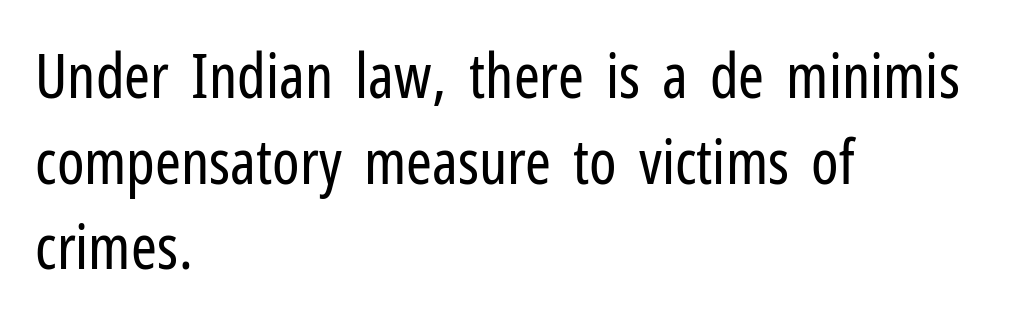
The image shows 62 px regular-weight, condensed sans-serif type, upright; set left-aligned, normal line spacing (1.38x), normal letter spacing, not underlined; low stroke contrast and a medium x-height.
